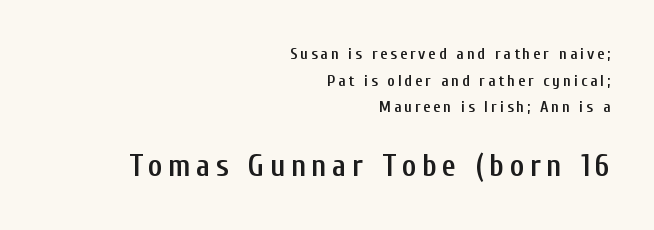
Compared with a flush-left layout, this one pins lines to the opposite, right side. Weight: semibold (demi). If you measured baseline to baseline, you'd find a middling distance. The letters stand straight up with perfectly vertical stems.
